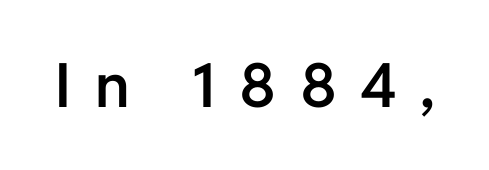
The image shows 61 px semibold sans-serif type, upright; set unusually wide letter spacing (+0.38 em), not underlined; low stroke contrast and a medium x-height.
